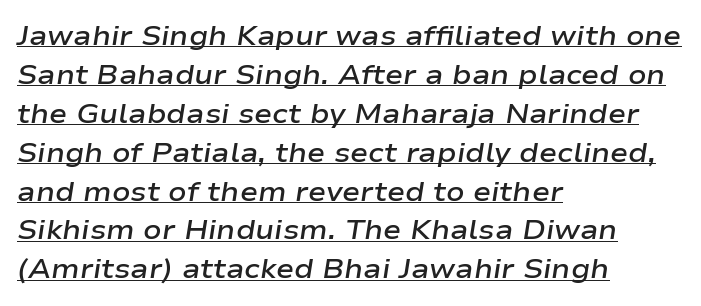
The image shows 27 px text type, italic (leaning right); set left-aligned, normal line spacing (1.44x), normal letter spacing, underlined.
